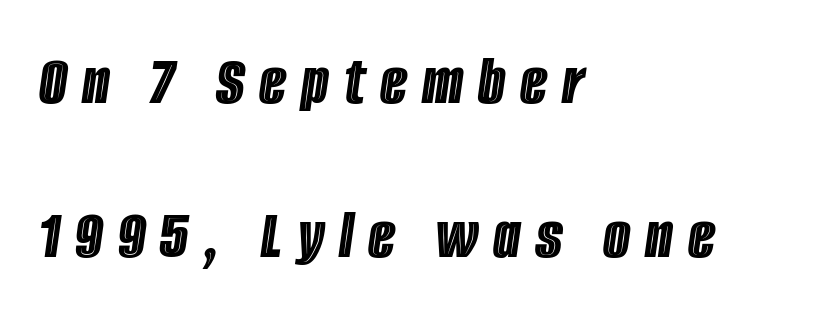
{"italic": "yes", "lean": "right", "slant_degrees": 8, "width": "condensed", "x_height": "large", "monospaced": "no", "underline": "no", "align": "left", "line_spacing": "loose", "line_spacing_ratio": 2.17, "letter_spacing": "wide", "letter_spacing_em": 0.21, "glyph_px": 71}
